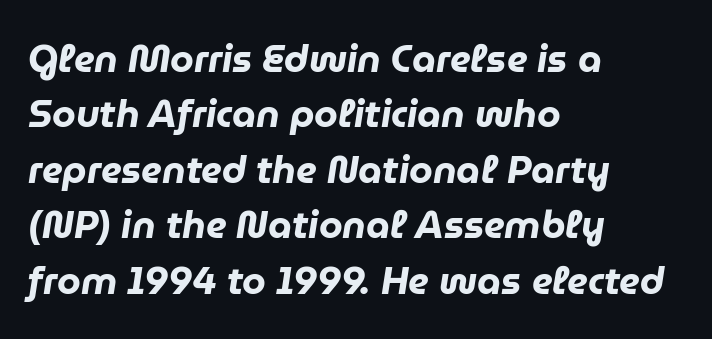
Q: Is the text bold? A: Yes.
Q: Is the text italic (slanted)? A: Yes, it leans right by about 9 degrees.
Q: Is the text underlined? A: No.
Q: How is the paragraph aligned? A: Left-aligned.
Q: Is the spacing between letters normal or unusually wide? A: Normal.
Q: Is the spacing between lines tight, normal or loose? A: Normal.
Q: Width (condensed, normal, or wide)? A: Normal.
Q: Stroke contrast? A: Low.
Q: x-height? A: Medium.
Q: Monospaced? A: No.
